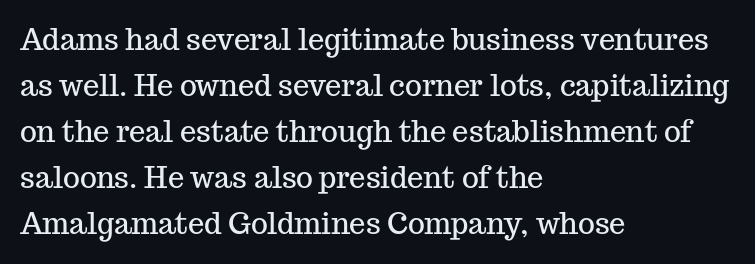
Q: Is the text italic (slanted)? A: No, it is upright.
Q: Is the typeface a serif or a sans-serif typeface? A: Serif.
Q: Is the text underlined? A: No.
Q: How is the paragraph aligned? A: Left-aligned.
Q: Is the spacing between letters normal or unusually wide? A: Normal.
Q: Is the spacing between lines tight, normal or loose? A: Normal.
Q: Width (condensed, normal, or wide)? A: Normal.
Q: Stroke contrast? A: Medium.
Q: x-height? A: Medium.
Q: Monospaced? A: No.
